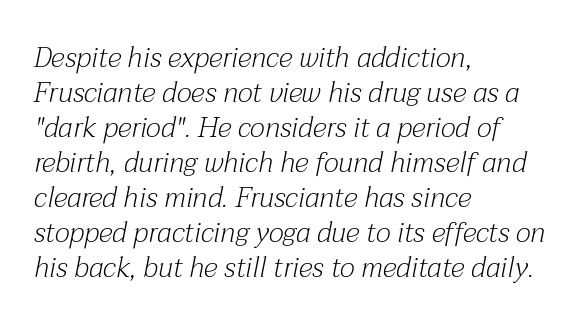
The image shows 28 px light serif type, italic (leaning right); set left-aligned, normal line spacing (1.25x), normal letter spacing, not underlined; medium stroke contrast and a medium x-height.
